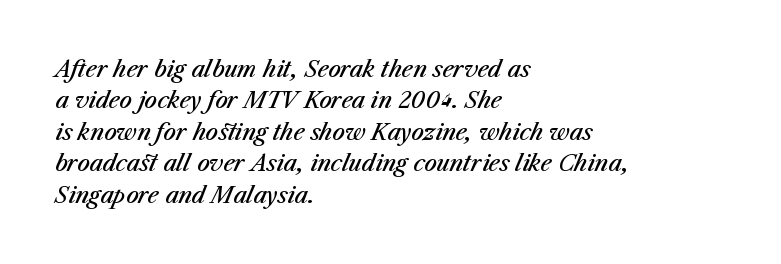
Q: Is the text bold? A: Semi-bold.
Q: Is the text italic (slanted)? A: Yes, it leans right by about 23 degrees.
Q: Is the text underlined? A: No.
Q: How is the paragraph aligned? A: Left-aligned.
Q: Is the spacing between letters normal or unusually wide? A: Normal.
Q: Is the spacing between lines tight, normal or loose? A: Normal.
